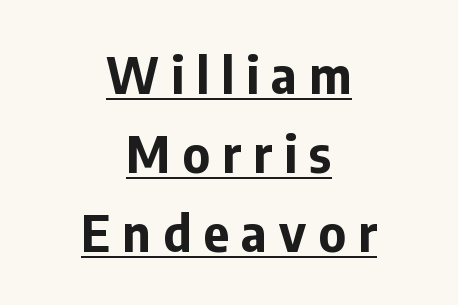
Q: Is the text bold? A: Yes.
Q: Is the text italic (slanted)? A: No, it is upright.
Q: Is the typeface a serif or a sans-serif typeface? A: Sans-serif.
Q: Is the text underlined? A: Yes.
Q: How is the paragraph aligned? A: Centered.
Q: Is the spacing between letters normal or unusually wide? A: Unusually wide.
Q: Is the spacing between lines tight, normal or loose? A: Normal.
Q: Width (condensed, normal, or wide)? A: Normal.
Q: Stroke contrast? A: Low.
Q: x-height? A: Medium.
Q: Monospaced? A: No.
